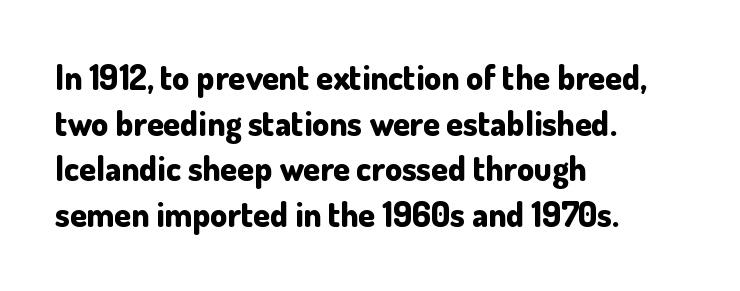
{"serif": "no", "italic": "no", "bold": "yes", "weight": "bold", "width": "normal", "stroke_contrast": "low", "x_height": "small", "monospaced": "no", "underline": "no", "align": "left", "line_spacing": "normal", "line_spacing_ratio": 1.34, "letter_spacing": "normal", "letter_spacing_em": 0.0, "glyph_px": 34}
